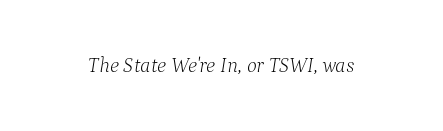
The image shows 21 px text type, italic (leaning right); set normal letter spacing, not underlined.
